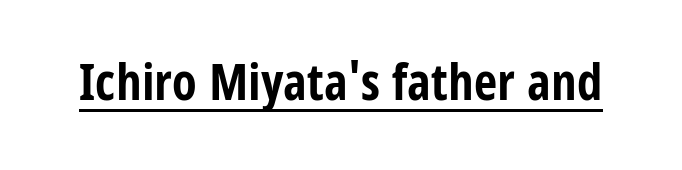
{"serif": "no", "italic": "no", "bold": "yes", "weight": "bold", "width": "condensed", "stroke_contrast": "low", "x_height": "large", "monospaced": "no", "underline": "yes", "letter_spacing": "normal", "letter_spacing_em": 0.0, "glyph_px": 51}
